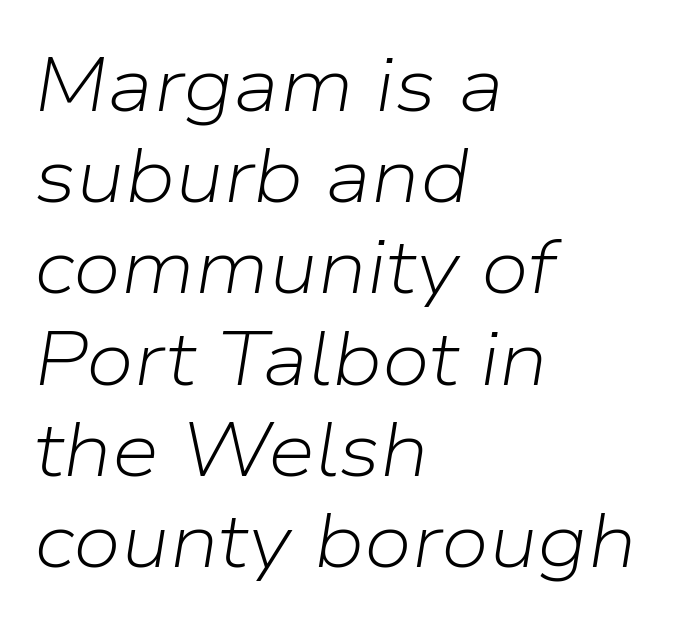
Inter-character spacing is left at the font's built-in metrics. Visually the block forms a straight wall on the left and a jagged coastline on the right. Each letter keeps its own natural width here, so spacing adapts to shape. The area under the type is left untouched. These lines were composed using italics. The typeface has the unassuming heft of standard copy or less.
